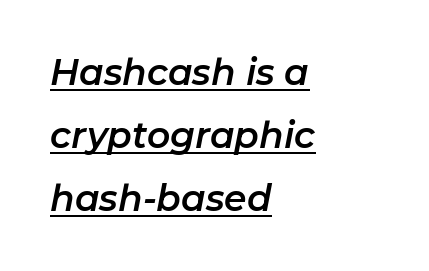
{"italic": "yes", "lean": "right", "slant_degrees": 11, "width": "normal", "stroke_contrast": "low", "x_height": "medium", "monospaced": "no", "underline": "yes", "align": "left", "line_spacing_ratio": 1.75, "letter_spacing": "normal", "letter_spacing_em": 0.0, "glyph_px": 36}
